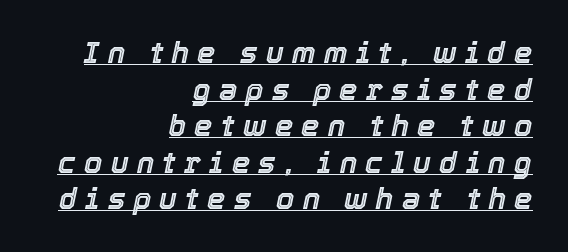
Q: Is the text italic (slanted)? A: Yes, it leans right by about 12 degrees.
Q: Is the text underlined? A: Yes.
Q: How is the paragraph aligned? A: Right-aligned.
Q: Is the spacing between letters normal or unusually wide? A: Unusually wide.
Q: Is the spacing between lines tight, normal or loose? A: Normal.
Q: Width (condensed, normal, or wide)? A: Normal.
Q: x-height? A: Medium.
Q: Monospaced? A: No.
